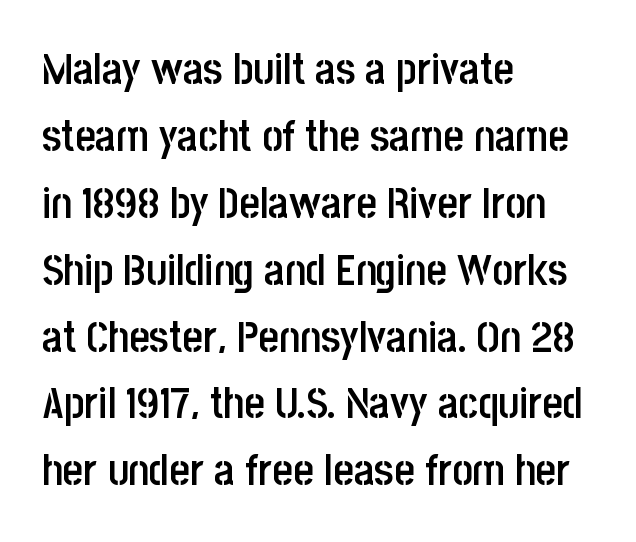
Q: Is the text bold? A: Semi-bold.
Q: Is the text italic (slanted)? A: No, it is upright.
Q: Is the typeface a serif or a sans-serif typeface? A: Sans-serif.
Q: Is the text underlined? A: No.
Q: How is the paragraph aligned? A: Left-aligned.
Q: Is the spacing between letters normal or unusually wide? A: Normal.
Q: Is the spacing between lines tight, normal or loose? A: Normal.
Q: Width (condensed, normal, or wide)? A: Condensed.
Q: Stroke contrast? A: Low.
Q: x-height? A: Large.
Q: Monospaced? A: No.
